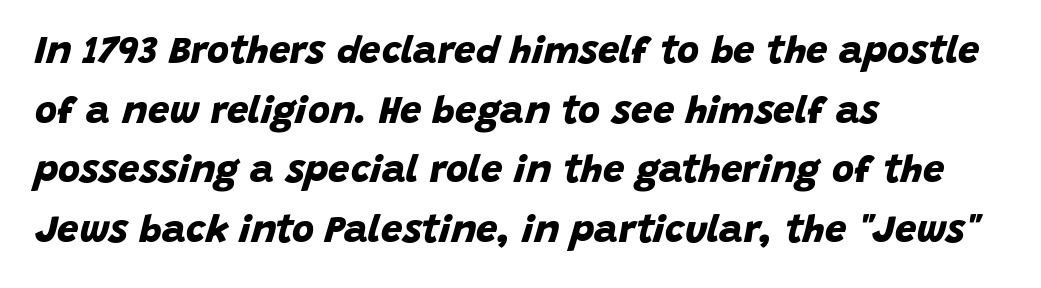
{"serif": "no", "bold": "yes", "weight": "bold", "width": "normal", "stroke_contrast": "low", "x_height": "large", "monospaced": "no", "underline": "no", "align": "left", "line_spacing": "normal", "line_spacing_ratio": 1.57, "letter_spacing": "normal", "letter_spacing_em": 0.0, "glyph_px": 38}
